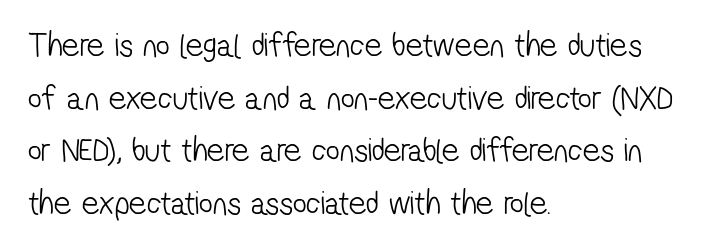
{"serif": "no", "bold": "no", "weight": "light", "width": "condensed", "stroke_contrast": "low", "x_height": "medium", "monospaced": "no", "underline": "no", "align": "left", "line_spacing": "normal", "line_spacing_ratio": 1.55, "letter_spacing": "normal", "letter_spacing_em": 0.0, "glyph_px": 34}
